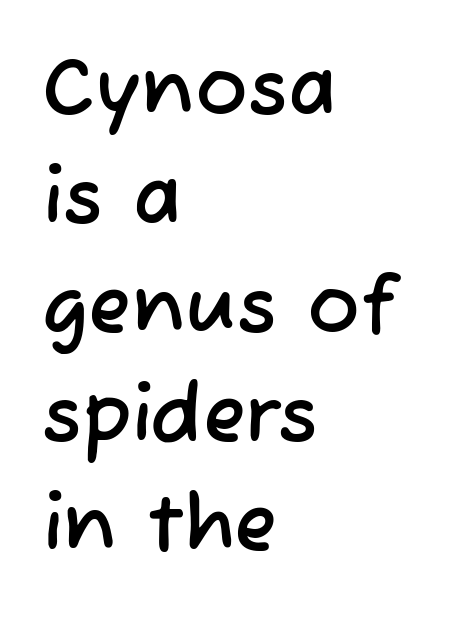
The image shows 79 px sans-serif type; set left-aligned, normal line spacing (1.38x), normal letter spacing, not underlined; low stroke contrast and a medium x-height.
